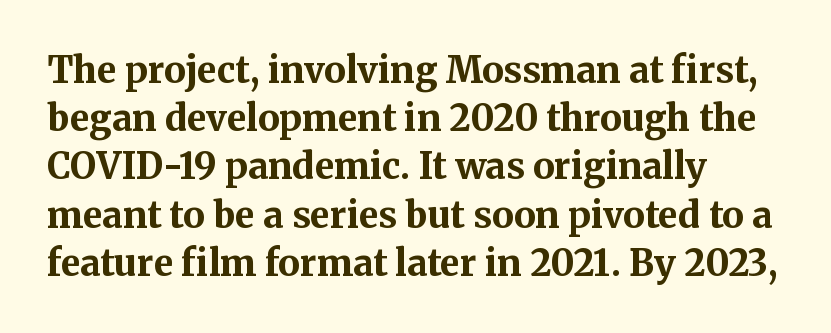
{"serif": "yes", "italic": "no", "bold": "yes", "weight": "bold", "width": "normal", "stroke_contrast": "medium", "x_height": "medium", "monospaced": "no", "underline": "no", "align": "left", "line_spacing": "normal", "line_spacing_ratio": 1.34, "letter_spacing": "normal", "letter_spacing_em": 0.0, "glyph_px": 36}
